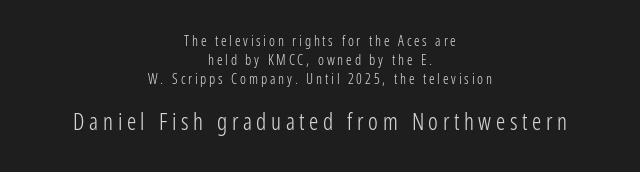
The specimen reads as upright at a glance. Compared with a flush-left layout, this one balances lines on the center instead. Interline gaps are of average width in this sample. This layout puts the modest block above and the oversized block below. Nothing heavy about these letters — not bold at all. There is plenty of visible air inserted between adjacent glyphs.
